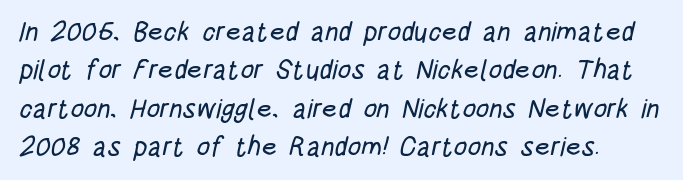
{"underline": "no", "align": "left", "line_spacing": "normal", "line_spacing_ratio": 1.42, "letter_spacing": "normal", "letter_spacing_em": 0.0, "glyph_px": 27}
